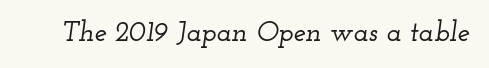
Q: Is the text italic (slanted)? A: Yes, it leans right by about 12 degrees.
Q: Is the typeface a serif or a sans-serif typeface? A: Serif.
Q: Is the text underlined? A: No.
Q: Is the spacing between letters normal or unusually wide? A: Normal.
Q: Width (condensed, normal, or wide)? A: Wide.
Q: Stroke contrast? A: Low.
Q: x-height? A: Small.
Q: Monospaced? A: No.
